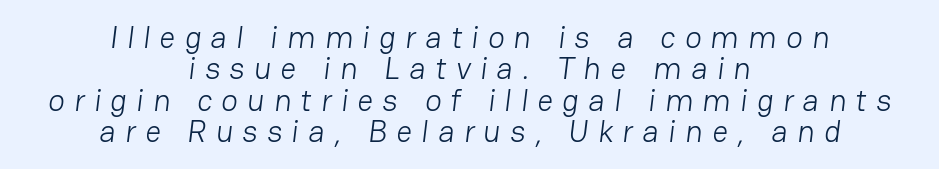
The image shows 31 px light sans-serif type; set centered, tight line spacing (1.01x), unusually wide letter spacing (+0.3 em), not underlined; low stroke contrast and a medium x-height.
